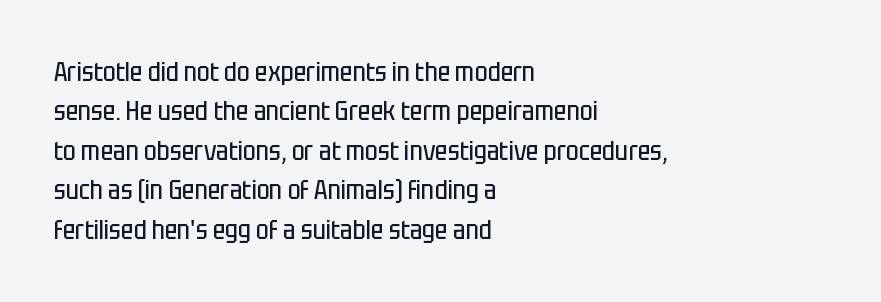
The image shows 27 px text type, upright; set left-aligned, normal line spacing (1.46x), normal letter spacing, not underlined.
